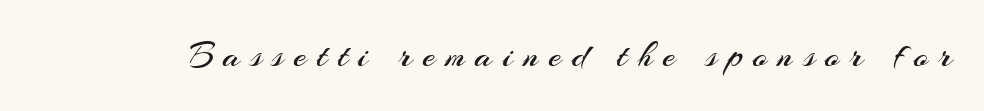
{"serif": "no", "bold": "no", "weight": "regular", "width": "normal", "stroke_contrast": "medium", "x_height": "small", "monospaced": "no", "underline": "no", "letter_spacing": "wide", "letter_spacing_em": 0.28, "glyph_px": 37}
